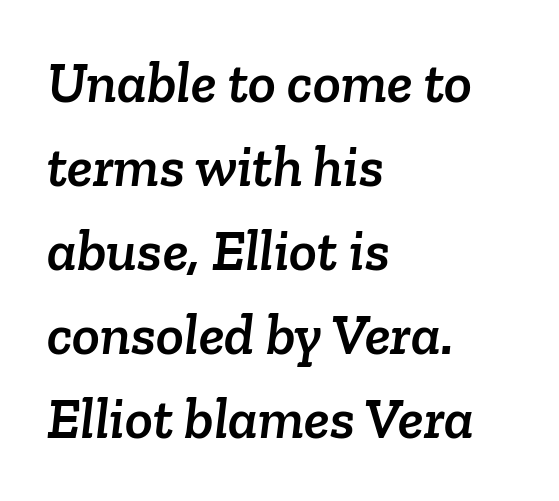
Observe the ordinary spacing: letters are neighbours, not strangers. Type style note: has serifs. The ragged edge is on the right, which tells us the setting is flush left. The strip under each line holds only bare page. Successive baselines arrive at the customary interval. The rendering uses natural spacing where letterforms have individual widths.
